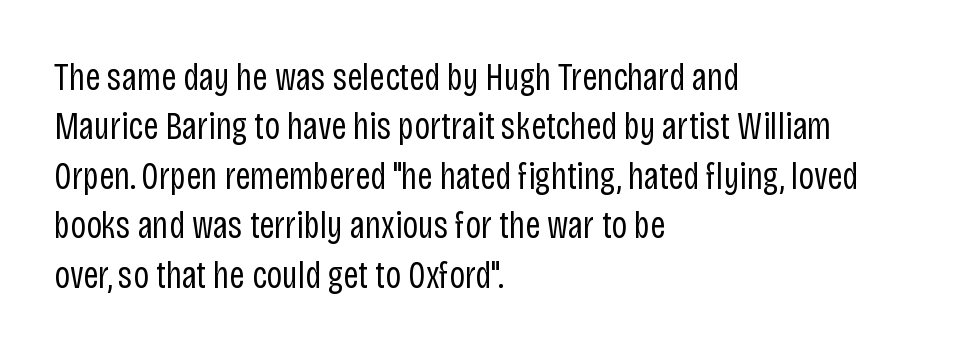
{"serif": "no", "italic": "no", "bold": "no", "weight": "regular", "width": "condensed", "stroke_contrast": "low", "x_height": "large", "monospaced": "no", "underline": "no", "align": "left", "line_spacing": "normal", "line_spacing_ratio": 1.3, "letter_spacing": "normal", "letter_spacing_em": 0.0, "glyph_px": 38}
